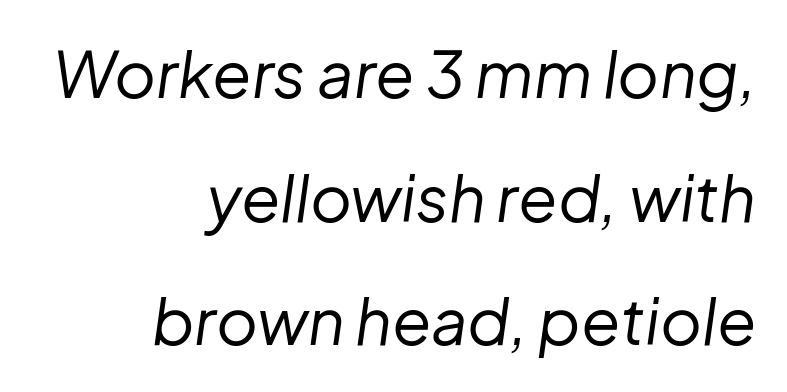
Unmarked baselines from the first word to the last. Quick note: interline space is abundant. Character widths vary here, with narrow letters taking less room than wide ones. Every row of glyphs terminates at an identical x-position on the right. Characters follow at the spacing the type designer built in. The typesetting does not lean heavy: it is not bold.
